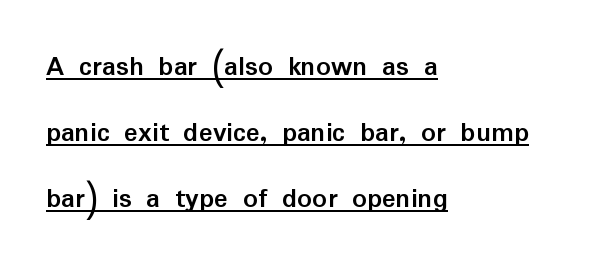
{"serif": "no", "italic": "no", "bold": "yes", "weight": "semibold", "width": "normal", "stroke_contrast": "low", "x_height": "medium", "monospaced": "no", "underline": "yes", "align": "left", "line_spacing": "loose", "line_spacing_ratio": 2.27, "letter_spacing": "normal", "letter_spacing_em": 0.0, "glyph_px": 29}
